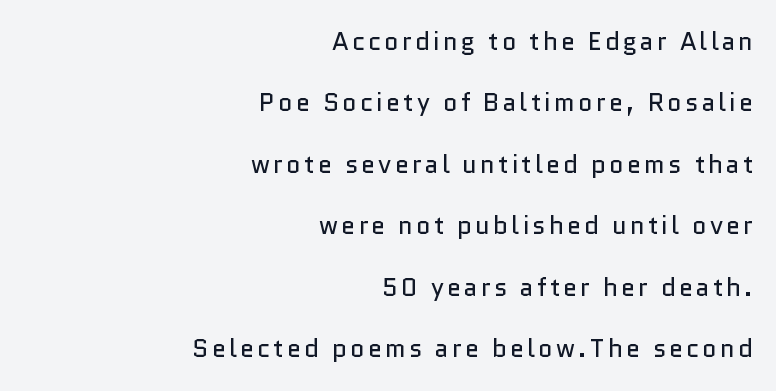
Q: Is the text bold? A: No.
Q: Is the text italic (slanted)? A: No, it is upright.
Q: Is the text underlined? A: No.
Q: How is the paragraph aligned? A: Right-aligned.
Q: Is the spacing between lines tight, normal or loose? A: Loose.
